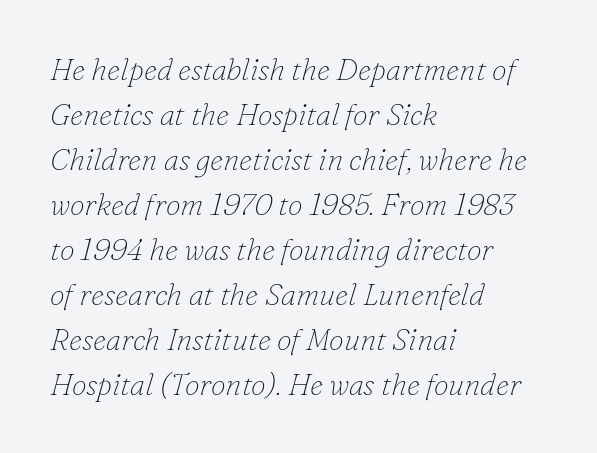
{"serif": "yes", "italic": "yes", "lean": "right", "slant_degrees": 16, "bold": "no", "weight": "thin", "width": "normal", "stroke_contrast": "low", "x_height": "small", "monospaced": "no", "underline": "no", "align": "left", "line_spacing": "normal", "line_spacing_ratio": 1.5, "letter_spacing": "normal", "letter_spacing_em": 0.0, "glyph_px": 30}
